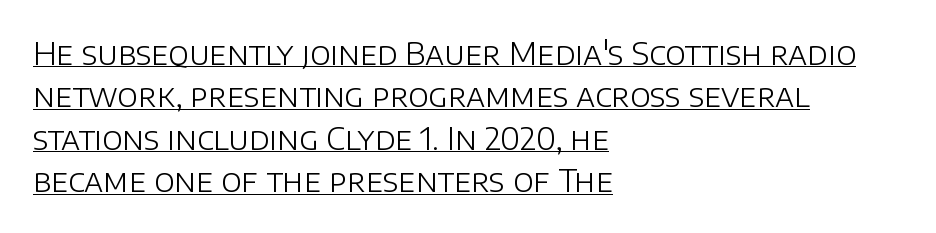
{"serif": "no", "italic": "no", "bold": "no", "weight": "light", "width": "normal", "stroke_contrast": "low", "x_height": "large", "monospaced": "no", "underline": "yes", "align": "left", "line_spacing": "normal", "line_spacing_ratio": 1.37, "letter_spacing": "normal", "letter_spacing_em": 0.0, "glyph_px": 31}
